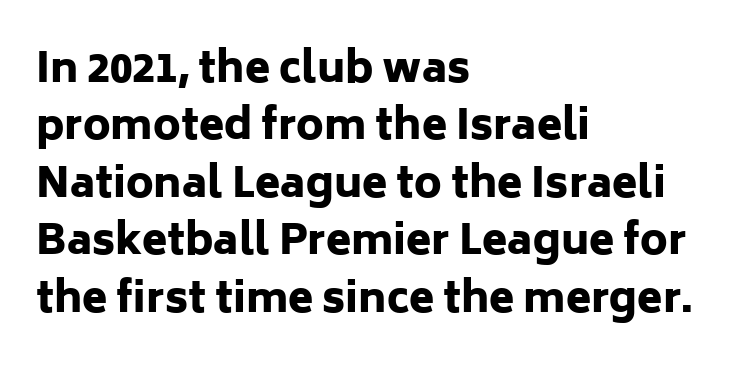
Interline gaps are of average width in this sample. A clean baseline with only descenders dipping below it. How are the letters spaced? Ordinarily, with no added tracking. Varying glyph widths throughout — classic text-font behaviour. This is heavy type, rendered in bold.
